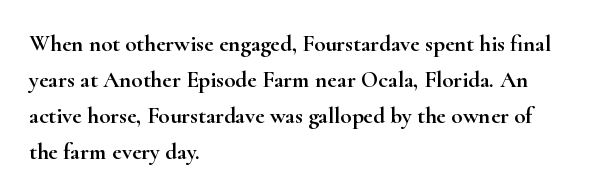
{"italic": "no", "underline": "no", "align": "left", "line_spacing": "normal", "line_spacing_ratio": 1.57, "letter_spacing": "normal", "letter_spacing_em": 0.0, "glyph_px": 23}
